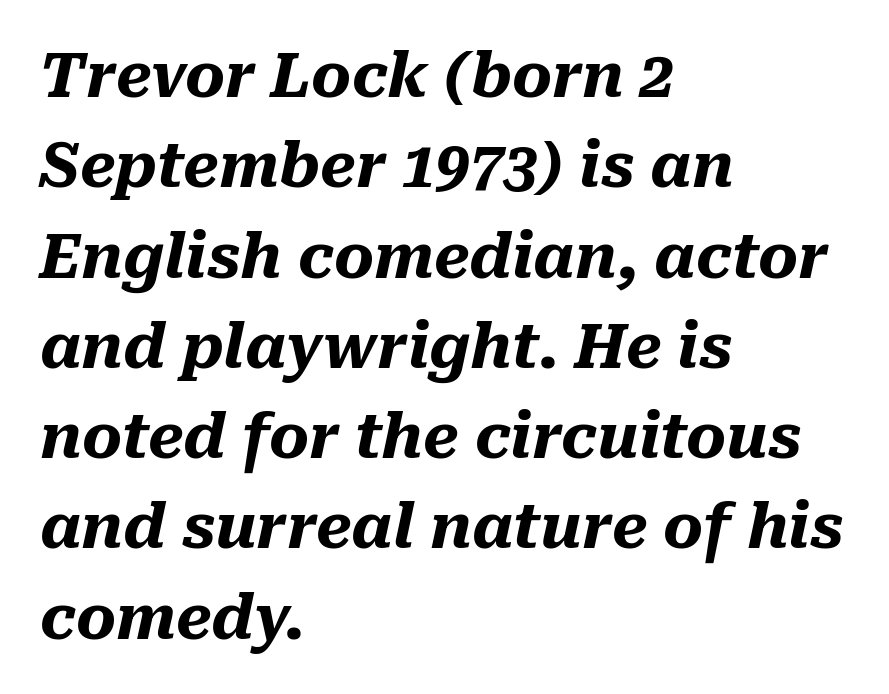
Q: Is the text bold? A: Yes.
Q: Is the text italic (slanted)? A: Yes, it leans right by about 10 degrees.
Q: Is the text underlined? A: No.
Q: How is the paragraph aligned? A: Left-aligned.
Q: Is the spacing between letters normal or unusually wide? A: Normal.
Q: Is the spacing between lines tight, normal or loose? A: Normal.
Q: Width (condensed, normal, or wide)? A: Normal.
Q: Stroke contrast? A: Medium.
Q: x-height? A: Medium.
Q: Monospaced? A: No.
